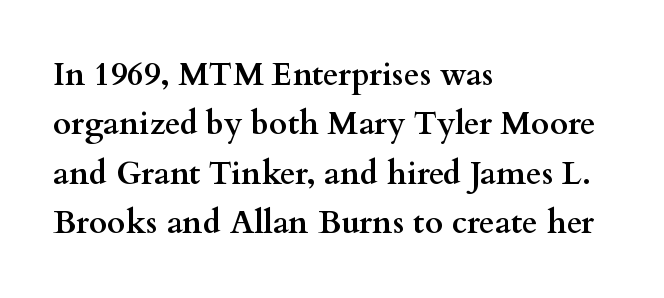
The image shows 32 px semibold, wide serif type, upright; set left-aligned, normal line spacing (1.54x), normal letter spacing, not underlined; medium stroke contrast and a small x-height.
